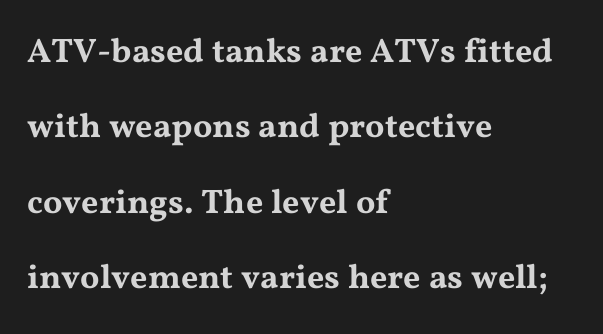
The font family rendered here belongs to the serif group. The text block is weighted toward the left margin, trailing off unevenly rightward. Nothing unusual about the tracking: characters are spaced as the font intends. When letters stand straight like this, we call the style roman or upright. You could not count columns in this text — the font is proportionally spaced.
